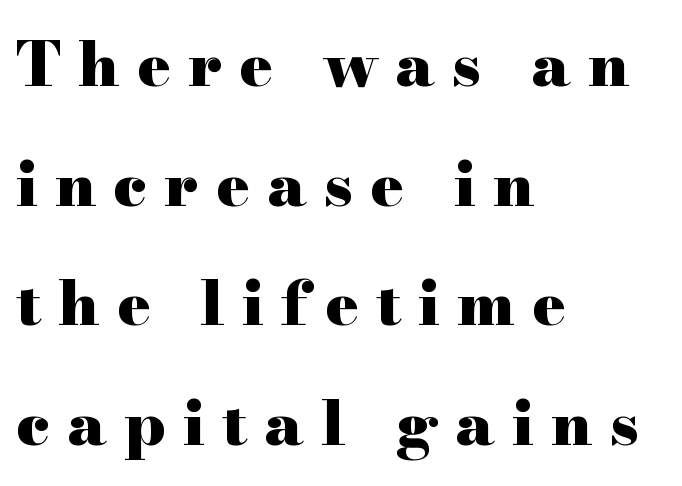
The image shows 62 px heavy, wide serif type, upright; set left-aligned, loose line spacing (1.93x), unusually wide letter spacing (+0.28 em), not underlined; high stroke contrast and a small x-height.
